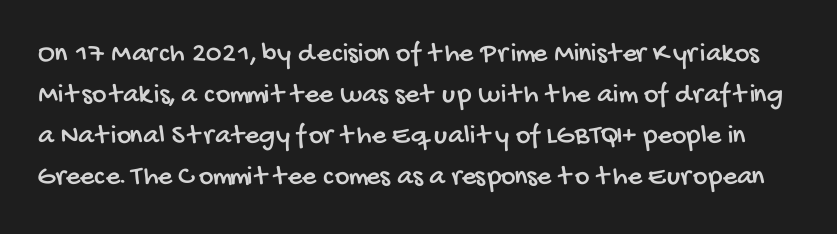
Leading matches the norm, producing a regular column. Is this a fixed-width face? No — the glyphs have proportional, varying widths. The face used here is rendered with its standard letterfit. Serif or sans? Sans — the stroke terminals are bare.
